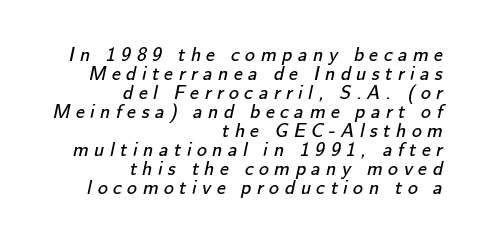
{"bold": "no", "underline": "no", "align": "right", "line_spacing": "tight", "line_spacing_ratio": 0.95, "letter_spacing": "wide", "letter_spacing_em": 0.27, "glyph_px": 20}
